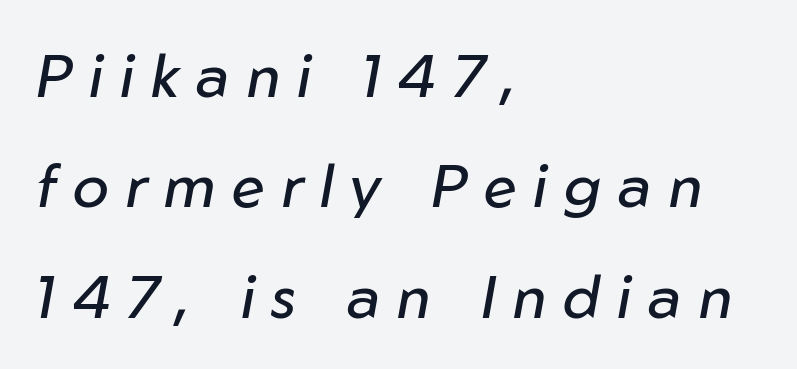
The image shows 60 px regular-weight type, italic (leaning right); set left-aligned, line spacing 1.84x, unusually wide letter spacing (+0.28 em), not underlined; low stroke contrast and a medium x-height.
